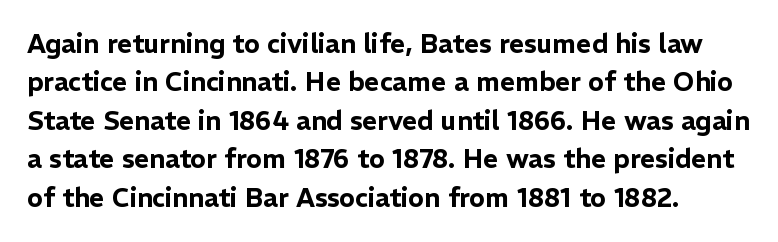
{"italic": "no", "underline": "no", "line_spacing": "normal", "line_spacing_ratio": 1.48, "letter_spacing": "normal", "letter_spacing_em": 0.0, "glyph_px": 26}
